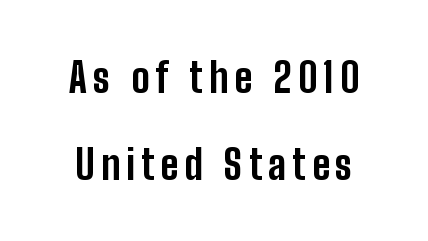
{"serif": "no", "italic": "no", "bold": "yes", "weight": "bold", "width": "condensed", "stroke_contrast": "low", "x_height": "medium", "monospaced": "no", "underline": "no", "line_spacing": "loose", "line_spacing_ratio": 2.12, "glyph_px": 41}
